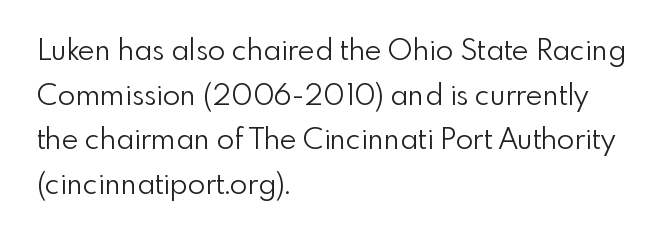
{"serif": "no", "italic": "no", "bold": "no", "weight": "light", "width": "normal", "stroke_contrast": "low", "x_height": "small", "monospaced": "no", "underline": "no", "align": "left", "line_spacing": "normal", "line_spacing_ratio": 1.54, "letter_spacing": "normal", "letter_spacing_em": 0.0, "glyph_px": 29}
